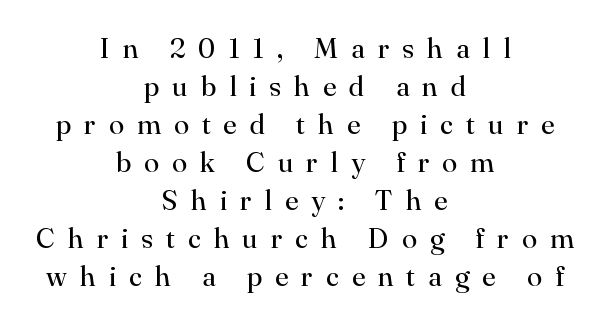
The image shows 28 px regular-weight serif type, upright; set centered, normal line spacing (1.36x), unusually wide letter spacing (+0.46 em), not underlined; high stroke contrast and a small x-height.
